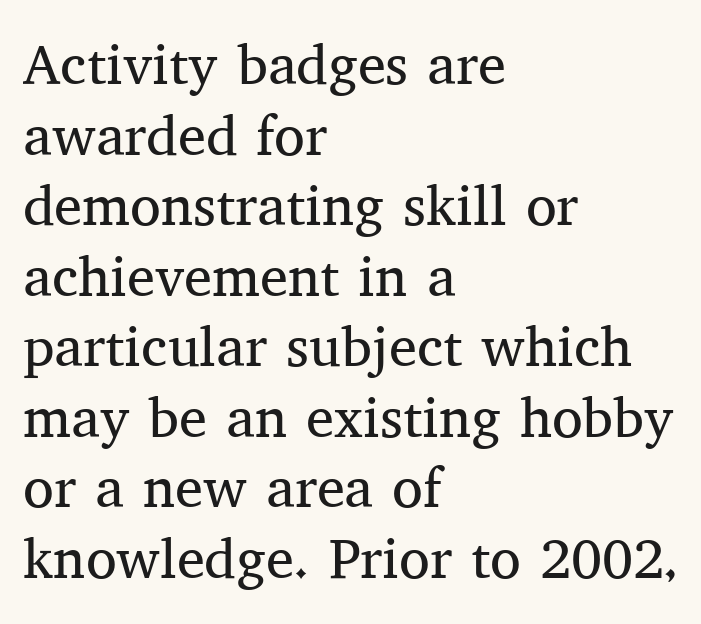
Q: Is the text bold? A: No.
Q: Is the text italic (slanted)? A: No, it is upright.
Q: Is the typeface a serif or a sans-serif typeface? A: Serif.
Q: Is the text underlined? A: No.
Q: How is the paragraph aligned? A: Left-aligned.
Q: Is the spacing between letters normal or unusually wide? A: Normal.
Q: Is the spacing between lines tight, normal or loose? A: Normal.
Q: Width (condensed, normal, or wide)? A: Normal.
Q: Stroke contrast? A: Medium.
Q: x-height? A: Medium.
Q: Monospaced? A: No.
